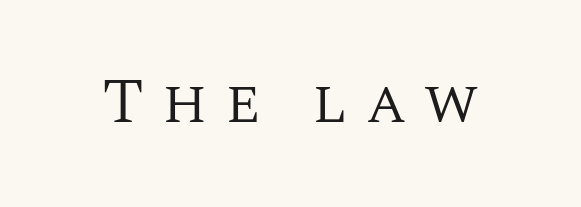
Q: Is the text bold? A: No.
Q: Is the text italic (slanted)? A: No, it is upright.
Q: Is the typeface a serif or a sans-serif typeface? A: Serif.
Q: Is the text underlined? A: No.
Q: Is the spacing between letters normal or unusually wide? A: Unusually wide.
Q: Width (condensed, normal, or wide)? A: Normal.
Q: Stroke contrast? A: Medium.
Q: x-height? A: Large.
Q: Monospaced? A: No.
